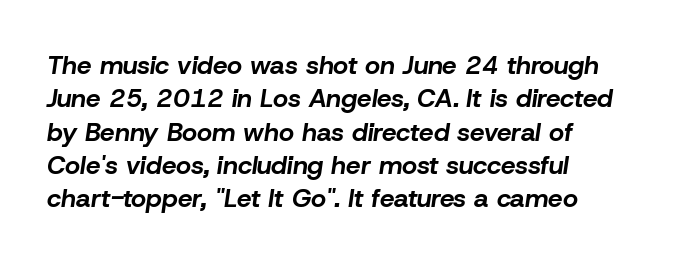
The image shows 26 px bold type, italic (leaning right); set left-aligned, normal line spacing (1.28x), normal letter spacing, not underlined.
